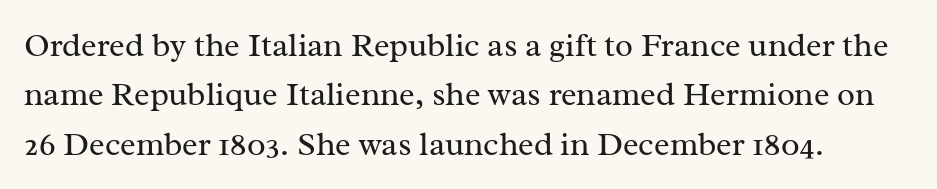
{"serif": "yes", "italic": "no", "bold": "no", "weight": "regular", "width": "normal", "stroke_contrast": "medium", "x_height": "medium", "monospaced": "no", "underline": "no", "line_spacing": "normal", "line_spacing_ratio": 1.5, "letter_spacing": "normal", "letter_spacing_em": 0.0, "glyph_px": 33}
